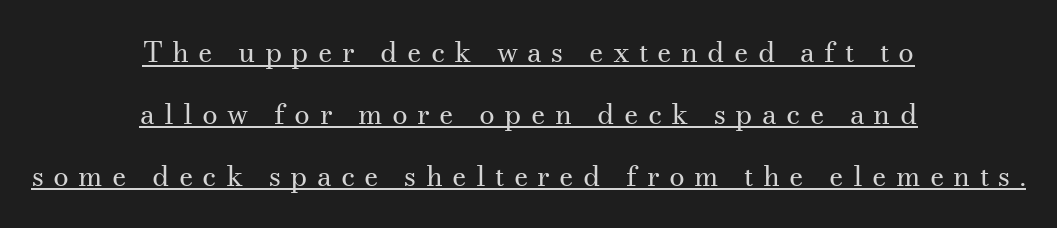
{"serif": "yes", "italic": "no", "bold": "no", "weight": "regular", "width": "normal", "stroke_contrast": "medium", "x_height": "small", "monospaced": "no", "underline": "yes", "align": "center", "line_spacing": "loose", "line_spacing_ratio": 2.21, "letter_spacing": "wide", "letter_spacing_em": 0.33, "glyph_px": 28}
